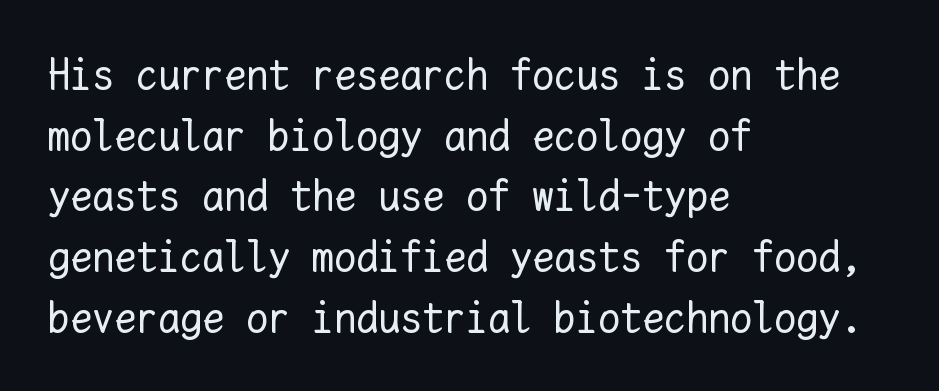
{"italic": "no", "bold": "no", "weight": "regular", "width": "normal", "stroke_contrast": "low", "x_height": "medium", "monospaced": "yes", "underline": "no", "align": "left", "line_spacing": "normal", "line_spacing_ratio": 1.38, "letter_spacing": "normal", "letter_spacing_em": 0.0, "glyph_px": 44}
